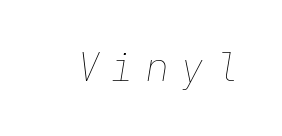
{"italic": "yes", "lean": "right", "slant_degrees": 9, "bold": "no", "weight": "thin", "width": "normal", "stroke_contrast": "low", "x_height": "medium", "monospaced": "yes", "underline": "no", "letter_spacing": "wide", "letter_spacing_em": 0.29, "glyph_px": 39}
